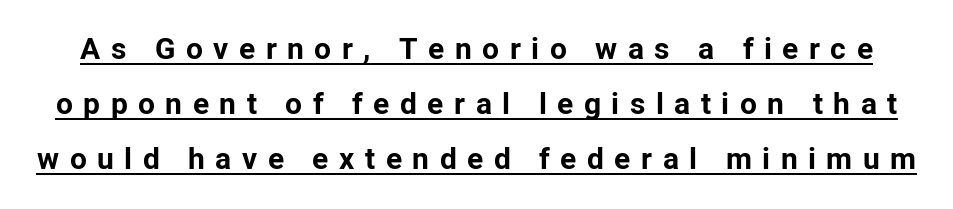
Q: Is the text bold? A: Yes.
Q: Is the text italic (slanted)? A: No, it is upright.
Q: Is the typeface a serif or a sans-serif typeface? A: Sans-serif.
Q: Is the text underlined? A: Yes.
Q: Is the spacing between letters normal or unusually wide? A: Unusually wide.
Q: Width (condensed, normal, or wide)? A: Normal.
Q: Stroke contrast? A: Low.
Q: x-height? A: Medium.
Q: Monospaced? A: No.
